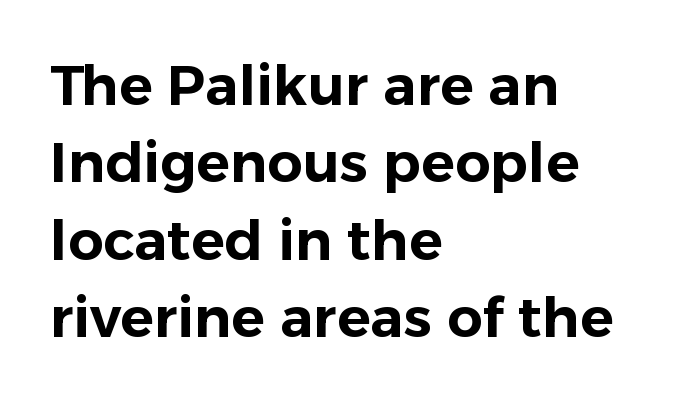
{"serif": "no", "italic": "no", "width": "normal", "stroke_contrast": "low", "x_height": "medium", "monospaced": "no", "underline": "no", "align": "left", "line_spacing": "normal", "line_spacing_ratio": 1.38, "letter_spacing": "normal", "letter_spacing_em": 0.0, "glyph_px": 56}
